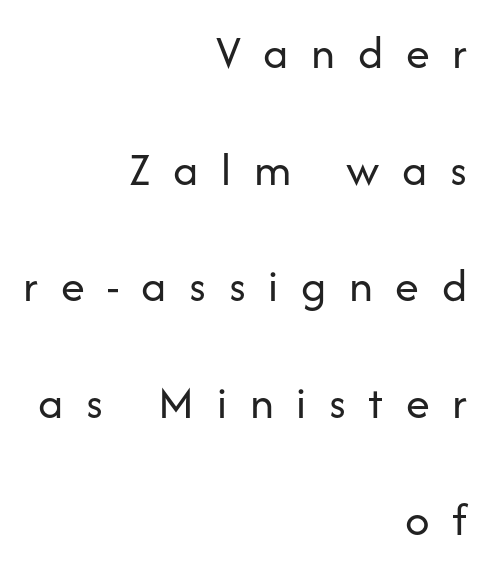
{"serif": "no", "italic": "no", "bold": "no", "weight": "regular", "width": "normal", "stroke_contrast": "low", "x_height": "medium", "monospaced": "no", "underline": "no", "align": "right", "line_spacing": "loose", "line_spacing_ratio": 2.43, "letter_spacing": "wide", "letter_spacing_em": 0.47, "glyph_px": 48}
